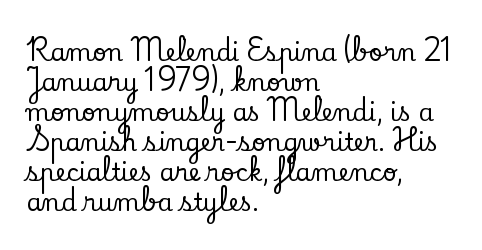
Q: Is the text italic (slanted)? A: No, it is upright.
Q: Is the text underlined? A: No.
Q: How is the paragraph aligned? A: Left-aligned.
Q: Is the spacing between letters normal or unusually wide? A: Normal.
Q: Is the spacing between lines tight, normal or loose? A: Normal.
